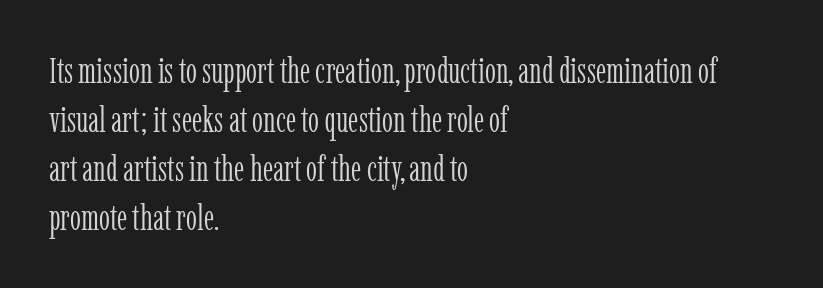
The image shows 35 px light, condensed serif type, upright; set left-aligned, normal line spacing (1.4x), normal letter spacing, not underlined; low stroke contrast and a medium x-height.
